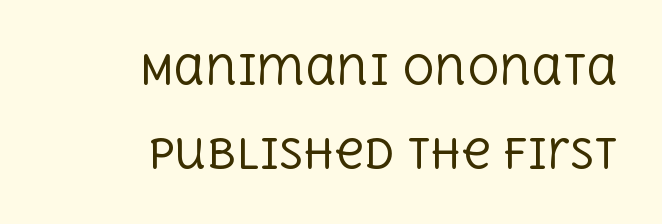
{"serif": "yes", "italic": "no", "bold": "no", "weight": "regular", "width": "normal", "x_height": "large", "monospaced": "no", "underline": "no", "align": "right", "line_spacing": "loose", "line_spacing_ratio": 2.11, "letter_spacing": "normal", "letter_spacing_em": 0.0, "glyph_px": 40}
